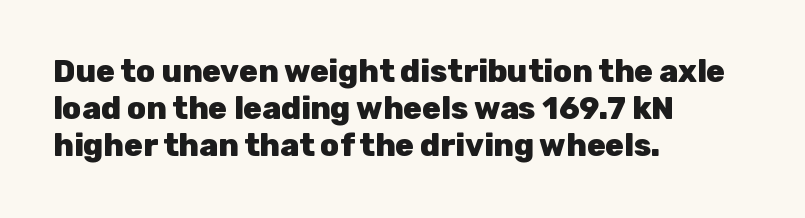
{"serif": "no", "italic": "no", "bold": "yes", "weight": "heavy", "width": "normal", "stroke_contrast": "low", "x_height": "medium", "monospaced": "no", "underline": "no", "align": "left", "line_spacing_ratio": 1.2, "letter_spacing": "normal", "letter_spacing_em": 0.0, "glyph_px": 31}
